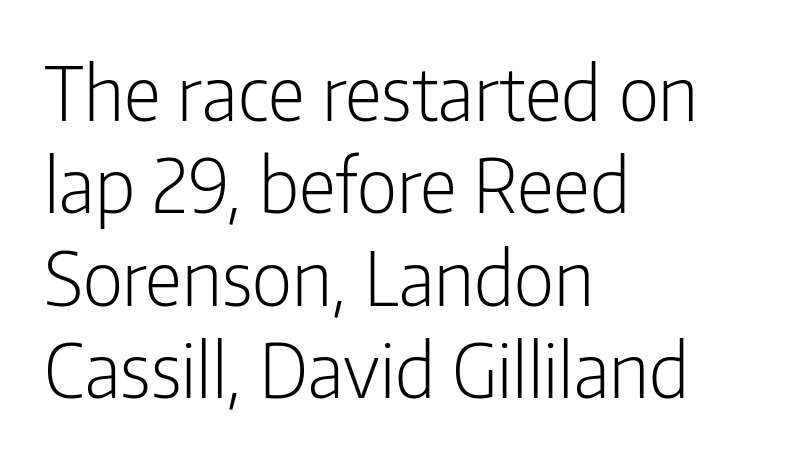
Q: Is the text bold? A: No.
Q: Is the text italic (slanted)? A: No, it is upright.
Q: Is the typeface a serif or a sans-serif typeface? A: Sans-serif.
Q: Is the text underlined? A: No.
Q: How is the paragraph aligned? A: Left-aligned.
Q: Is the spacing between letters normal or unusually wide? A: Normal.
Q: Is the spacing between lines tight, normal or loose? A: Normal.
Q: Width (condensed, normal, or wide)? A: Condensed.
Q: Stroke contrast? A: Low.
Q: x-height? A: Medium.
Q: Monospaced? A: No.
